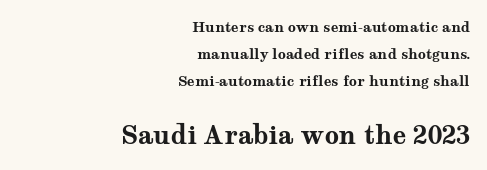
The image shows 25 px bold type, upright; set right-aligned, loose line spacing (1.93x), normal letter spacing, not underlined; the second (bottom) block is 1.79x larger.
